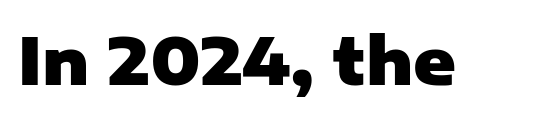
{"serif": "no", "italic": "no", "bold": "yes", "weight": "heavy", "width": "normal", "stroke_contrast": "low", "x_height": "medium", "monospaced": "no", "underline": "no", "letter_spacing": "normal", "letter_spacing_em": 0.0, "glyph_px": 65}
